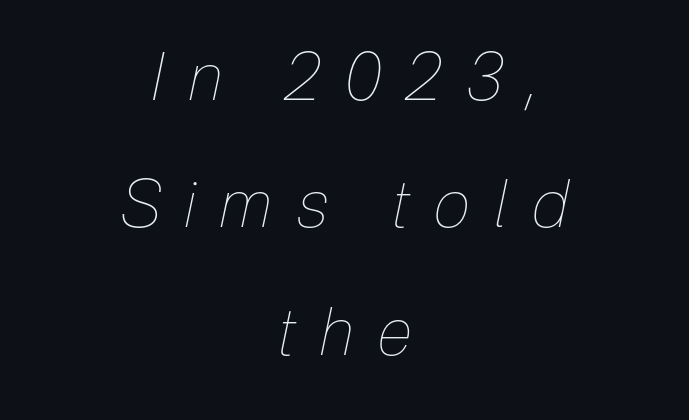
The image shows 66 px thin, condensed type, italic (leaning right); set centered, loose line spacing (1.93x), unusually wide letter spacing (+0.38 em), not underlined; low stroke contrast and a medium x-height.
